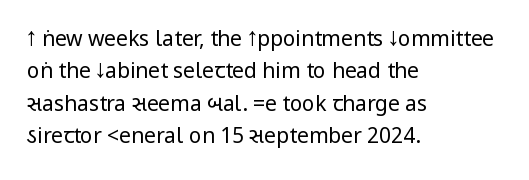
Q: Is the text bold? A: No.
Q: Is the text italic (slanted)? A: No, it is upright.
Q: Is the text underlined? A: No.
Q: How is the paragraph aligned? A: Left-aligned.
Q: Is the spacing between letters normal or unusually wide? A: Normal.
Q: Is the spacing between lines tight, normal or loose? A: Normal.
